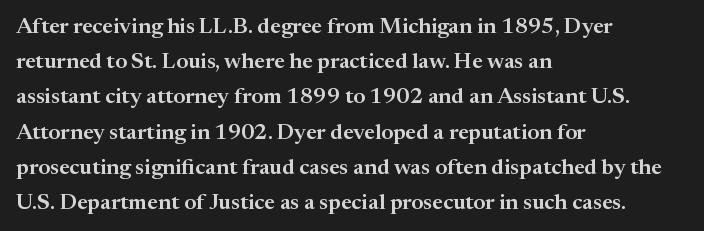
The face used here is rendered with its standard letterfit. A bare baseline throughout the passage. The compositor pushed each line to the left boundary. Regarding leading, the lines here are spaced in the standard way.
